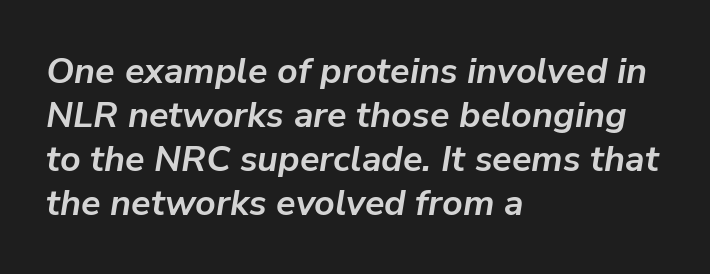
The image shows 36 px semibold type, italic (leaning right); set left-aligned, line spacing 1.22x, normal letter spacing, not underlined; low stroke contrast and a medium x-height.
